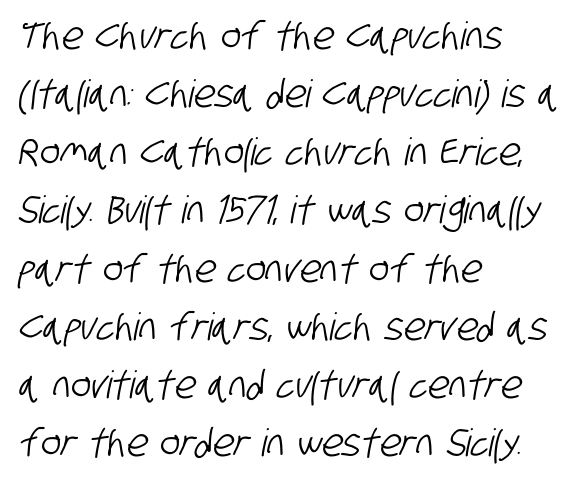
Q: Is the typeface a serif or a sans-serif typeface? A: Sans-serif.
Q: Is the text underlined? A: No.
Q: How is the paragraph aligned? A: Left-aligned.
Q: Is the spacing between letters normal or unusually wide? A: Normal.
Q: Is the spacing between lines tight, normal or loose? A: Normal.
Q: Width (condensed, normal, or wide)? A: Condensed.
Q: Stroke contrast? A: Low.
Q: x-height? A: Large.
Q: Monospaced? A: No.
